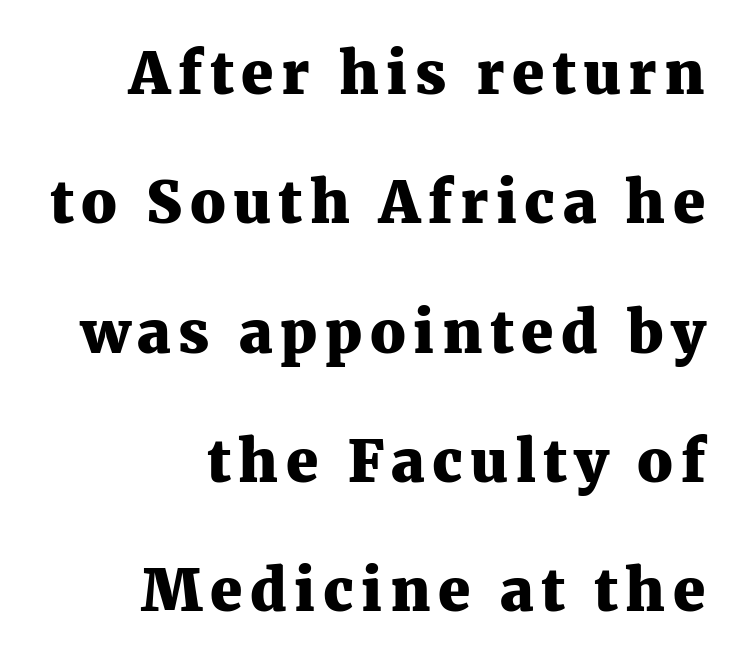
Anything drawn beneath the words? Only blank space. If you drew a line through each stem, it would be perfectly vertical. This is heavy type, rendered in bold. Rows of type keep a wide berth in the vertical direction. The typeface chosen for these lines features serifs. The letters advance in unequal steps, a hallmark of proportional type.
